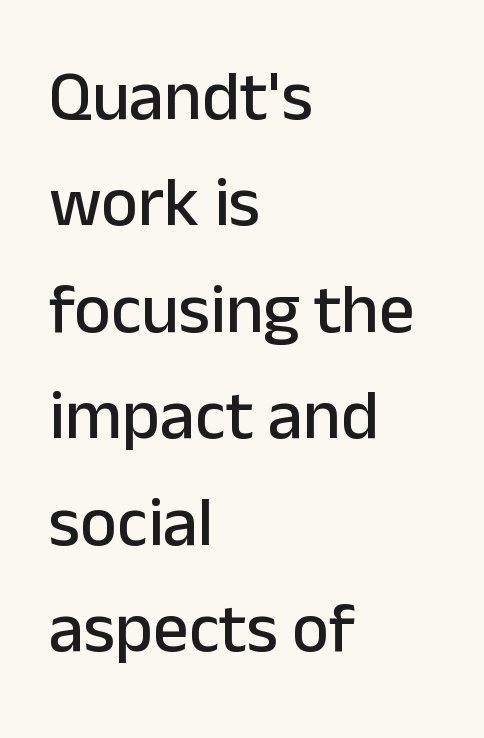
The image shows 70 px sans-serif type, upright; set left-aligned, normal line spacing (1.52x), normal letter spacing, not underlined; low stroke contrast and a medium x-height.
